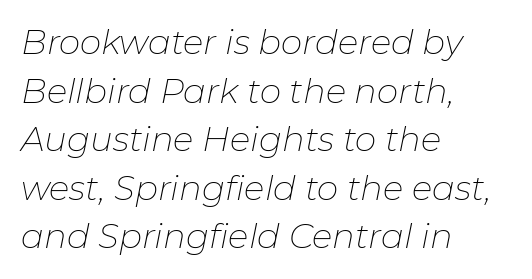
{"italic": "yes", "lean": "right", "slant_degrees": 11, "bold": "no", "weight": "thin", "width": "normal", "stroke_contrast": "low", "x_height": "medium", "monospaced": "no", "underline": "no", "align": "left", "line_spacing": "normal", "line_spacing_ratio": 1.43, "letter_spacing": "normal", "letter_spacing_em": 0.0, "glyph_px": 34}
